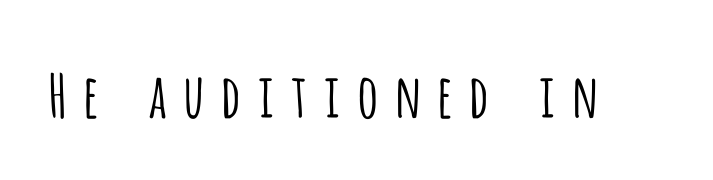
{"serif": "no", "italic": "no", "bold": "no", "weight": "light", "width": "condensed", "stroke_contrast": "low", "x_height": "large", "monospaced": "no", "underline": "no", "letter_spacing": "wide", "letter_spacing_em": 0.2, "glyph_px": 60}
